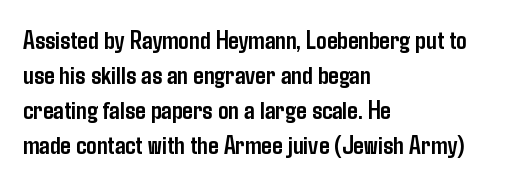
Q: Is the text bold? A: Yes.
Q: Is the text italic (slanted)? A: No, it is upright.
Q: Is the text underlined? A: No.
Q: How is the paragraph aligned? A: Left-aligned.
Q: Is the spacing between letters normal or unusually wide? A: Normal.
Q: Is the spacing between lines tight, normal or loose? A: Normal.
